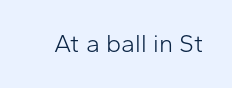
{"italic": "no", "bold": "no", "underline": "no", "letter_spacing": "normal", "letter_spacing_em": 0.0, "glyph_px": 25}
